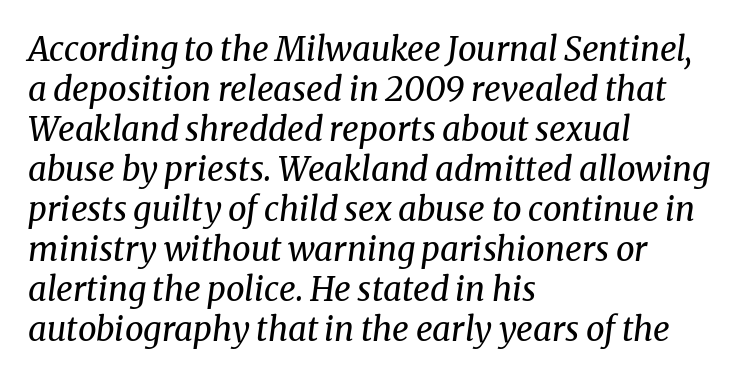
The image shows 33 px regular-weight serif type, italic (leaning right); set left-aligned, line spacing 1.21x, normal letter spacing, not underlined; medium stroke contrast and a medium x-height.
